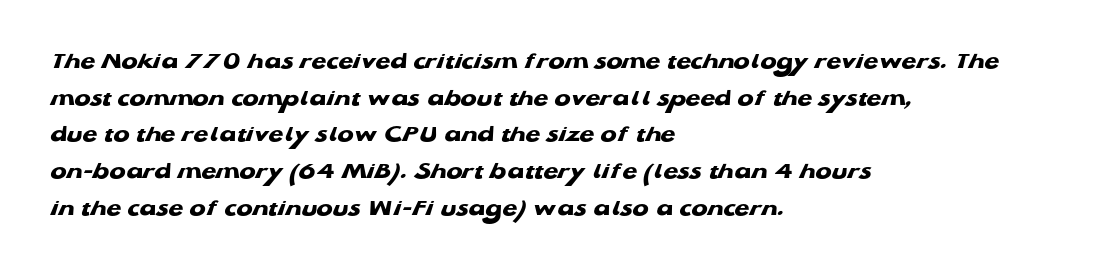
The image shows 24 px bold type; set left-aligned, normal line spacing (1.53x), normal letter spacing, not underlined.
